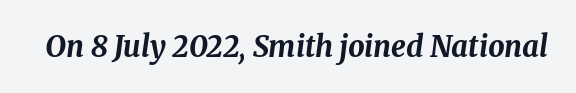
Glyph-to-glyph distance matches everyday printed text. The sample has been set heavy, in full bold. Quick note: italic. The letters advance in unequal steps, a hallmark of proportional type. The area under the type is left untouched.
